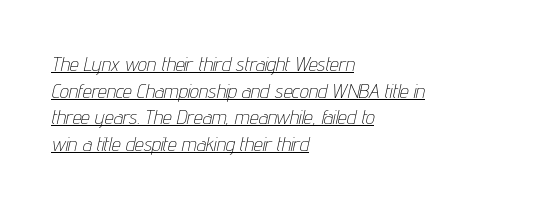
Q: Is the text bold? A: No.
Q: Is the text italic (slanted)? A: Yes, it leans right by about 12 degrees.
Q: Is the text underlined? A: Yes.
Q: How is the paragraph aligned? A: Left-aligned.
Q: Is the spacing between letters normal or unusually wide? A: Normal.
Q: Is the spacing between lines tight, normal or loose? A: Normal.
